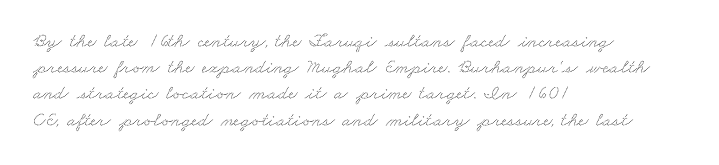
Q: Is the text underlined? A: No.
Q: How is the paragraph aligned? A: Left-aligned.
Q: Is the spacing between letters normal or unusually wide? A: Normal.
Q: Is the spacing between lines tight, normal or loose? A: Normal.
